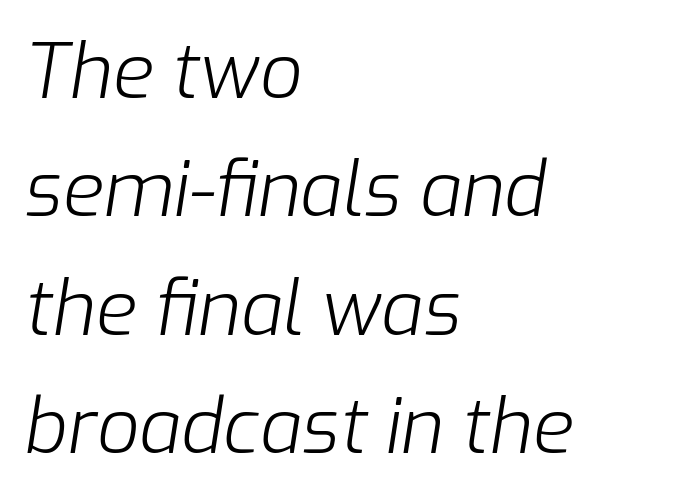
Q: Is the text bold? A: No.
Q: Is the text italic (slanted)? A: Yes, it leans right by about 9 degrees.
Q: Is the text underlined? A: No.
Q: How is the paragraph aligned? A: Left-aligned.
Q: Is the spacing between letters normal or unusually wide? A: Normal.
Q: Is the spacing between lines tight, normal or loose? A: Normal.
Q: Width (condensed, normal, or wide)? A: Normal.
Q: Stroke contrast? A: Low.
Q: x-height? A: Medium.
Q: Monospaced? A: No.
